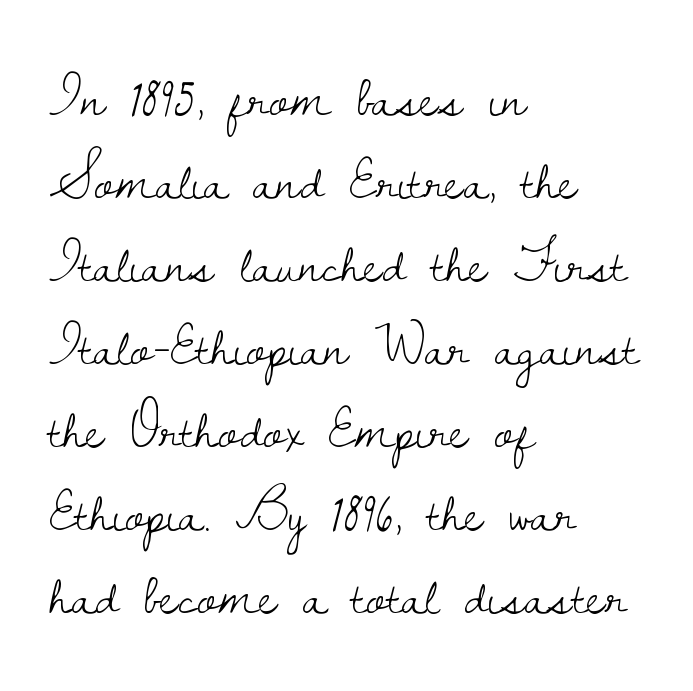
The image shows 58 px light serif type; set left-aligned, normal line spacing (1.43x), normal letter spacing, not underlined; low stroke contrast and a small x-height.
